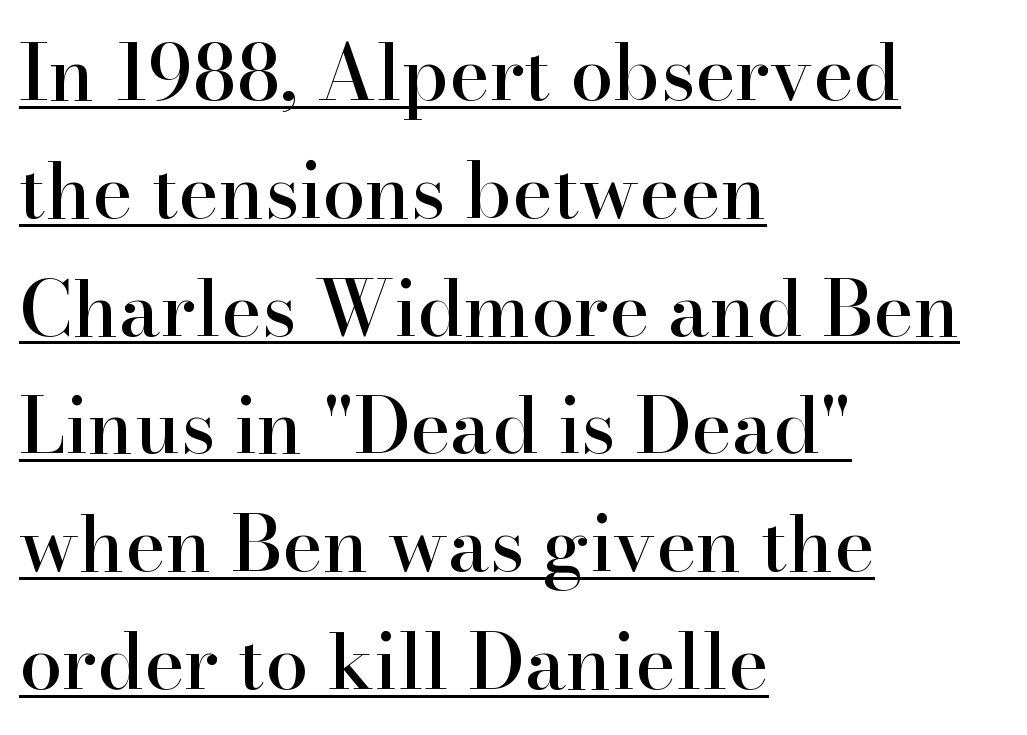
{"serif": "yes", "italic": "no", "width": "normal", "stroke_contrast": "high", "x_height": "small", "monospaced": "no", "underline": "yes", "align": "left", "line_spacing": "normal", "line_spacing_ratio": 1.53, "letter_spacing": "normal", "letter_spacing_em": 0.0, "glyph_px": 77}
